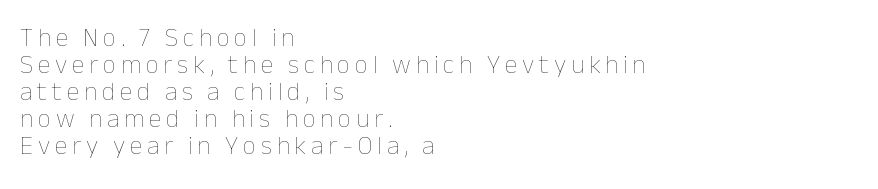
Unlike italic type, these characters show no tilt at all. The zone under the glyphs is completely vacant. Summary of weight: not heavy and not bold. These lines are set flush left with a ragged right edge. Quick note: interline space is minimal.
